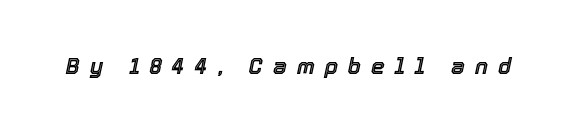
Q: Is the text italic (slanted)? A: Yes, it leans right by about 12 degrees.
Q: Is the text underlined? A: No.
Q: Is the spacing between letters normal or unusually wide? A: Unusually wide.
